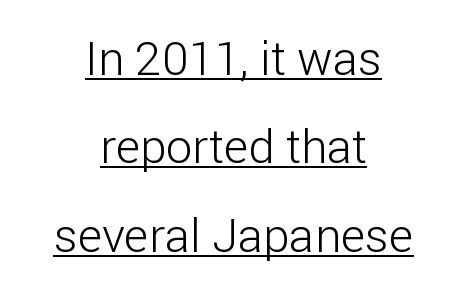
This rendering features underlined lettering. Here the glyphs are tracked normally, forming tight word shapes. The letters look calm and open, with moderate or lighter stems. Examine the stroke ends and you'll find no serifs. Does the lettering tilt? It doesn't — this is upright.
